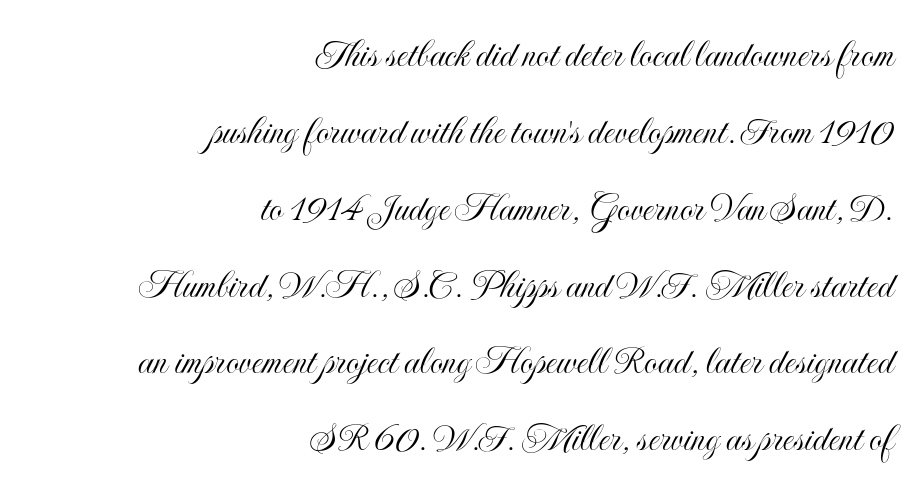
{"width": "condensed", "x_height": "small", "monospaced": "no", "underline": "no", "align": "right", "line_spacing_ratio": 1.83, "letter_spacing": "normal", "letter_spacing_em": 0.0, "glyph_px": 42}
